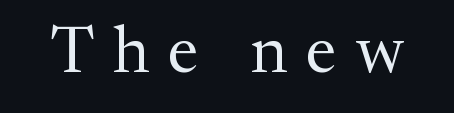
Q: Is the text bold? A: No.
Q: Is the text italic (slanted)? A: No, it is upright.
Q: Is the typeface a serif or a sans-serif typeface? A: Serif.
Q: Is the text underlined? A: No.
Q: Is the spacing between letters normal or unusually wide? A: Unusually wide.
Q: Width (condensed, normal, or wide)? A: Normal.
Q: Stroke contrast? A: Medium.
Q: x-height? A: Medium.
Q: Monospaced? A: No.
